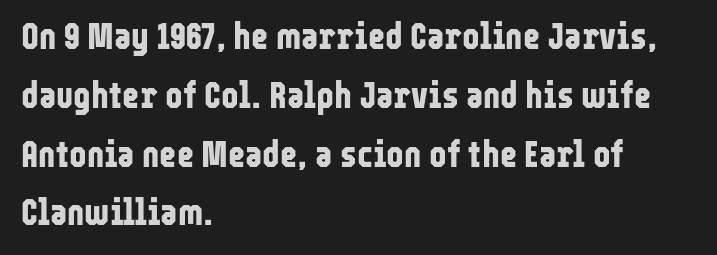
{"serif": "no", "italic": "no", "bold": "yes", "weight": "bold", "width": "condensed", "stroke_contrast": "low", "x_height": "medium", "monospaced": "no", "underline": "no", "align": "left", "line_spacing": "normal", "line_spacing_ratio": 1.59, "letter_spacing": "normal", "letter_spacing_em": 0.0, "glyph_px": 37}
